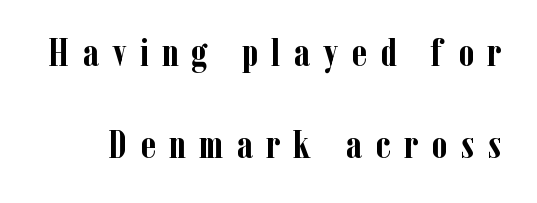
The image shows 39 px semibold, condensed serif type, upright; set loose line spacing (2.37x), unusually wide letter spacing (+0.34 em), not underlined; low stroke contrast and a medium x-height.
